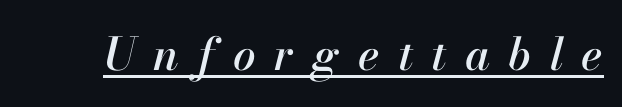
{"italic": "yes", "lean": "right", "slant_degrees": 13, "width": "normal", "stroke_contrast": "high", "x_height": "small", "monospaced": "no", "underline": "yes", "letter_spacing": "wide", "letter_spacing_em": 0.41, "glyph_px": 45}
